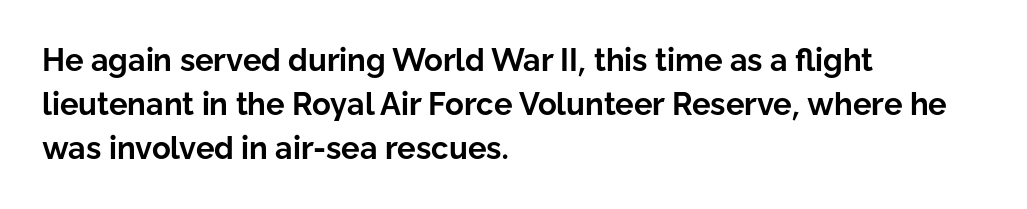
{"serif": "no", "italic": "no", "bold": "yes", "weight": "bold", "width": "normal", "stroke_contrast": "low", "x_height": "medium", "monospaced": "no", "underline": "no", "align": "left", "line_spacing": "normal", "line_spacing_ratio": 1.42, "letter_spacing": "normal", "letter_spacing_em": 0.0, "glyph_px": 31}
